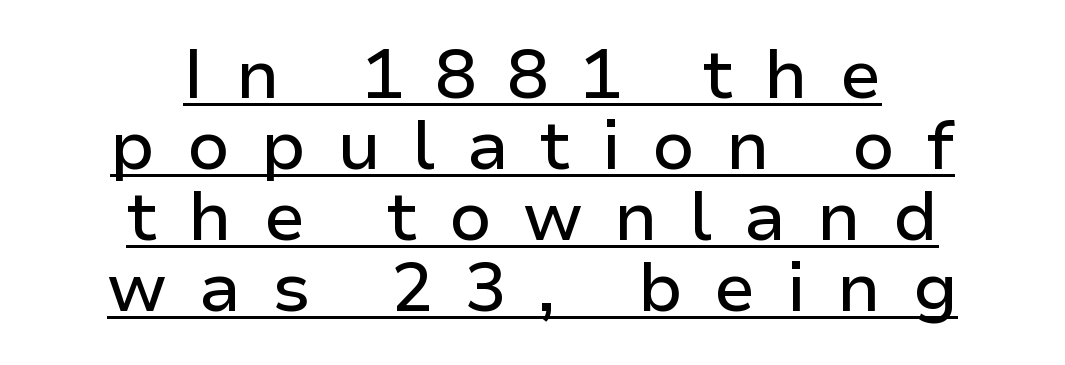
Layout note: lines centered. Style check: upright. Stroke terminals: plain, sans-serif. Observe the wide spacing: letters keep a clear distance from each other. Students, observe: this is what under-led, compact text looks like.
